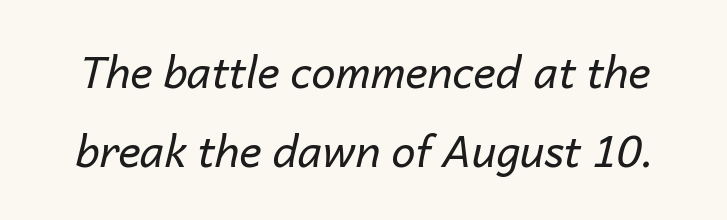
{"italic": "yes", "lean": "right", "slant_degrees": 14, "bold": "no", "weight": "regular", "width": "normal", "stroke_contrast": "low", "x_height": "medium", "monospaced": "no", "underline": "no", "line_spacing_ratio": 1.84, "letter_spacing": "normal", "letter_spacing_em": 0.0, "glyph_px": 43}
